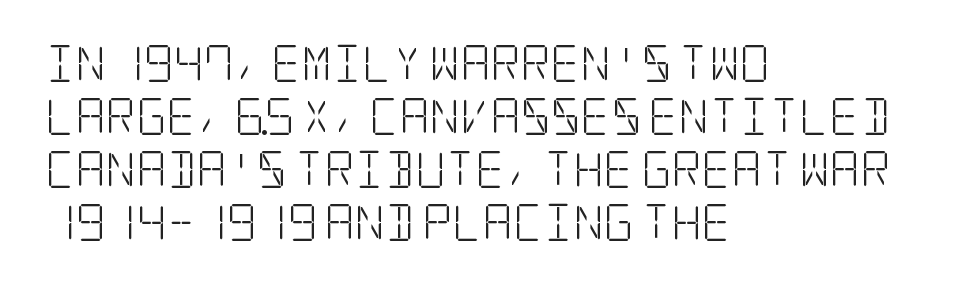
{"serif": "yes", "italic": "no", "bold": "no", "weight": "light", "width": "condensed", "stroke_contrast": "low", "x_height": "large", "underline": "no", "align": "left", "line_spacing": "normal", "line_spacing_ratio": 1.43, "letter_spacing": "normal", "letter_spacing_em": 0.0, "glyph_px": 37}
